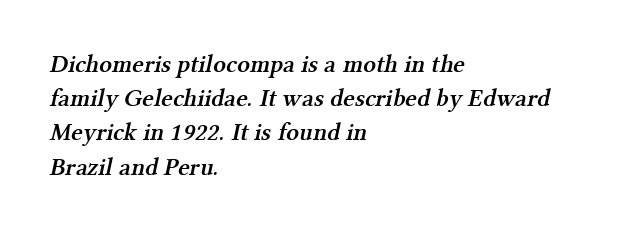
Words float on clear page, feet unadorned. No extra tracking has been applied to these lines. Rows of type keep a routine distance in the vertical direction. These words are printed semibold, heavier than regular yet not bold. These lines are set flush left with a ragged right edge.
